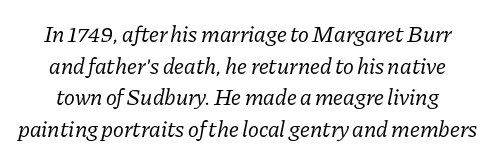
It's the slanting kind of type. The line texture is even and compact thanks to regular tracking. Words float on clear page, feet unadorned. The weight would be labelled regular, book, light, or lighter still. The line-height multiplier appears to be the usual default.
